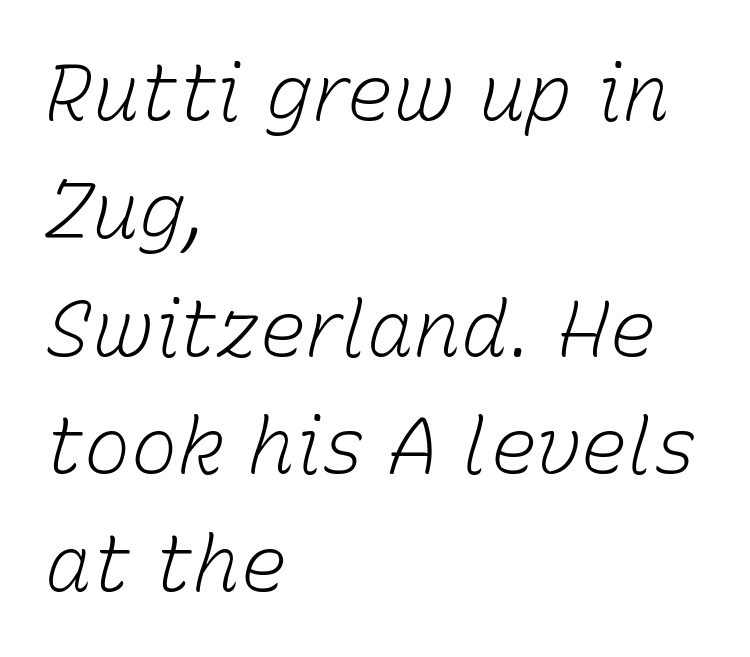
Q: Is the text bold? A: No.
Q: Is the text italic (slanted)? A: Yes, it leans right by about 15 degrees.
Q: Is the text underlined? A: No.
Q: How is the paragraph aligned? A: Left-aligned.
Q: Is the spacing between letters normal or unusually wide? A: Normal.
Q: Is the spacing between lines tight, normal or loose? A: Normal.
Q: Width (condensed, normal, or wide)? A: Normal.
Q: Stroke contrast? A: Low.
Q: x-height? A: Medium.
Q: Monospaced? A: No.
